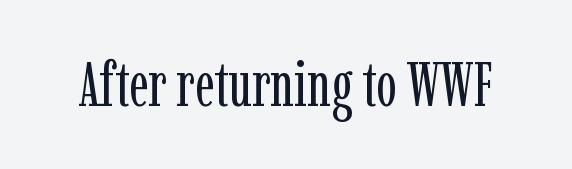
The image shows 62 px regular-weight, condensed serif type, upright; set normal letter spacing, not underlined; low stroke contrast and a medium x-height.
